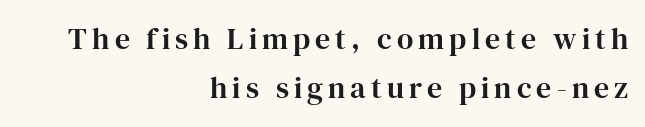
The image shows 30 px serif type, upright; set right-aligned, normal line spacing (1.64x), not underlined; high stroke contrast and a medium x-height.
